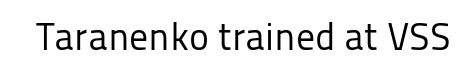
The image shows 38 px regular-weight sans-serif type, upright; set normal letter spacing, not underlined; low stroke contrast and a medium x-height.
